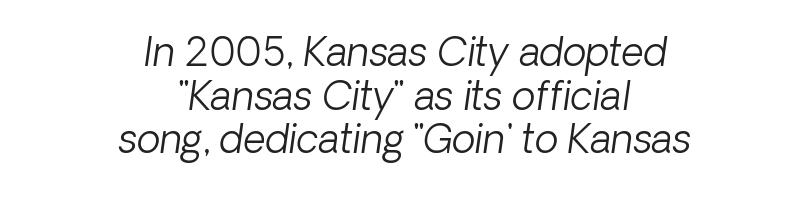
{"italic": "yes", "lean": "right", "slant_degrees": 8, "bold": "no", "weight": "light", "width": "normal", "stroke_contrast": "low", "x_height": "medium", "monospaced": "no", "underline": "no", "align": "center", "line_spacing": "tight", "line_spacing_ratio": 1.12, "letter_spacing": "normal", "letter_spacing_em": 0.0, "glyph_px": 39}
